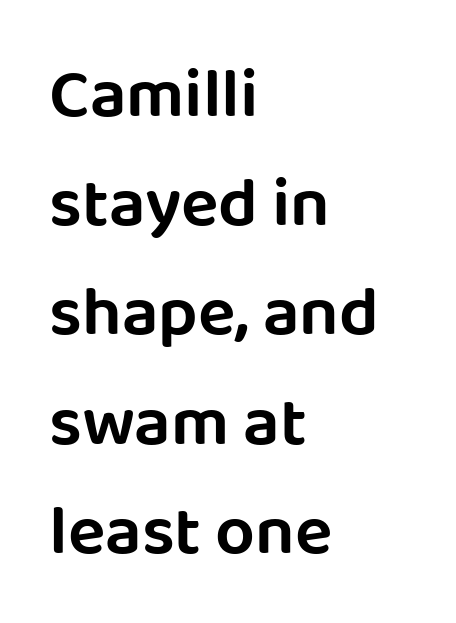
{"serif": "no", "italic": "no", "width": "normal", "stroke_contrast": "low", "x_height": "large", "monospaced": "no", "underline": "no", "align": "left", "line_spacing": "normal", "line_spacing_ratio": 1.56, "letter_spacing": "normal", "letter_spacing_em": 0.0, "glyph_px": 70}
